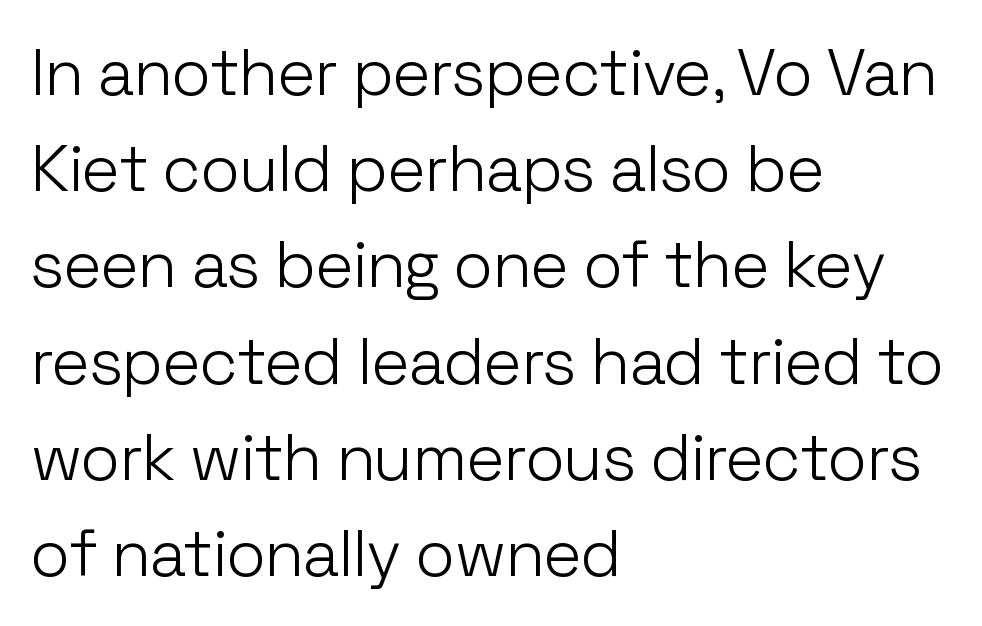
The image shows 65 px light sans-serif type, upright; set left-aligned, normal line spacing (1.48x), normal letter spacing, not underlined; low stroke contrast and a medium x-height.
